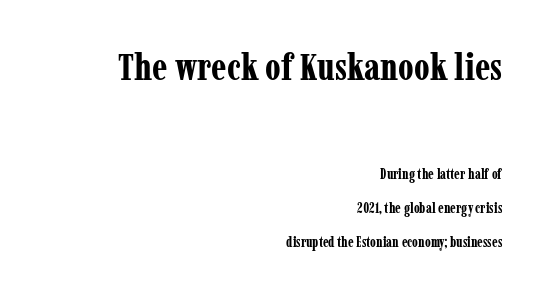
The image shows 38 px bold, condensed serif type, upright; set right-aligned, loose line spacing (2.42x), normal letter spacing, not underlined; the first (top) block is 2.71x larger; low stroke contrast and a medium x-height.
